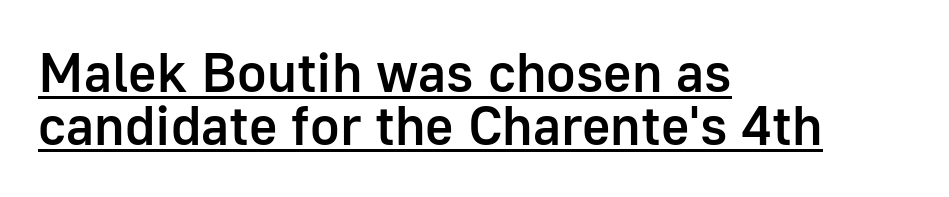
Glyph-to-glyph distance matches everyday printed text. The rendering uses the underline text-decoration. How heavy is the stroke? Medium-heavy — a semibold, shy of bold. Serifs: no, the terminals of the letterforms are clean. This sample has the flowing, uneven cadence of proportional lettering.
